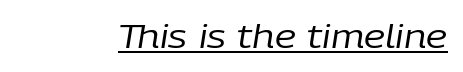
Q: Is the text bold? A: No.
Q: Is the text italic (slanted)? A: Yes, it leans right by about 9 degrees.
Q: Is the text underlined? A: Yes.
Q: Is the spacing between letters normal or unusually wide? A: Normal.
Q: Width (condensed, normal, or wide)? A: Normal.
Q: Stroke contrast? A: Low.
Q: x-height? A: Medium.
Q: Monospaced? A: No.
